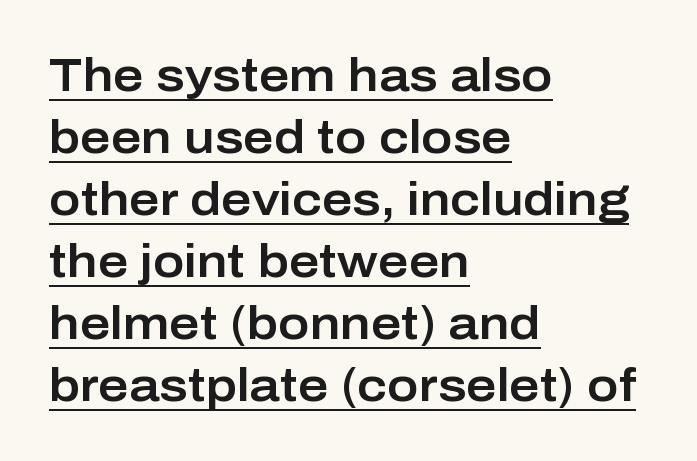
{"serif": "no", "italic": "no", "width": "normal", "stroke_contrast": "low", "x_height": "medium", "monospaced": "no", "underline": "yes", "align": "left", "line_spacing": "normal", "line_spacing_ratio": 1.32, "letter_spacing": "normal", "letter_spacing_em": 0.0, "glyph_px": 47}
